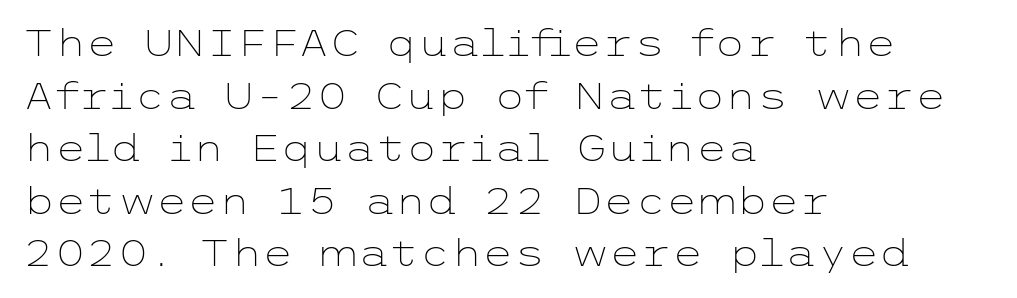
Q: Is the text bold? A: No.
Q: Is the text italic (slanted)? A: No, it is upright.
Q: Is the typeface a serif or a sans-serif typeface? A: Sans-serif.
Q: Is the text underlined? A: No.
Q: How is the paragraph aligned? A: Left-aligned.
Q: Is the spacing between letters normal or unusually wide? A: Normal.
Q: Is the spacing between lines tight, normal or loose? A: Normal.
Q: Width (condensed, normal, or wide)? A: Wide.
Q: Stroke contrast? A: Low.
Q: x-height? A: Medium.
